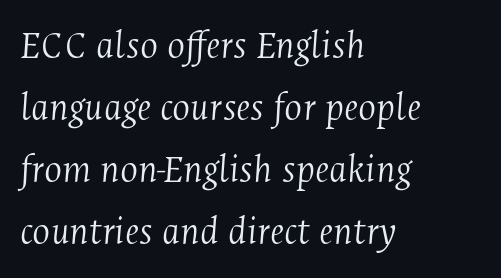
{"serif": "yes", "italic": "yes", "lean": "right", "slant_degrees": 4, "bold": "no", "weight": "light", "width": "condensed", "stroke_contrast": "medium", "x_height": "medium", "monospaced": "no", "underline": "no", "align": "left", "line_spacing": "normal", "line_spacing_ratio": 1.48, "letter_spacing": "normal", "letter_spacing_em": 0.0, "glyph_px": 42}
